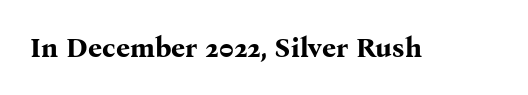
{"serif": "yes", "italic": "no", "bold": "yes", "weight": "bold", "width": "normal", "stroke_contrast": "medium", "x_height": "medium", "monospaced": "no", "underline": "no", "letter_spacing": "normal", "letter_spacing_em": 0.0, "glyph_px": 28}
